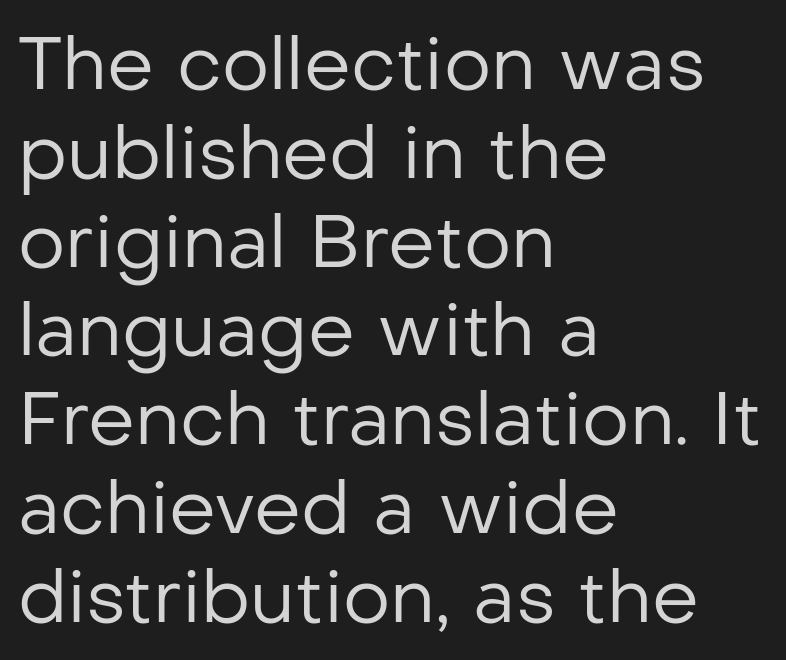
Q: Is the text bold? A: No.
Q: Is the text italic (slanted)? A: No, it is upright.
Q: Is the typeface a serif or a sans-serif typeface? A: Sans-serif.
Q: Is the text underlined? A: No.
Q: How is the paragraph aligned? A: Left-aligned.
Q: Is the spacing between letters normal or unusually wide? A: Normal.
Q: Width (condensed, normal, or wide)? A: Normal.
Q: Stroke contrast? A: Low.
Q: x-height? A: Medium.
Q: Monospaced? A: No.
